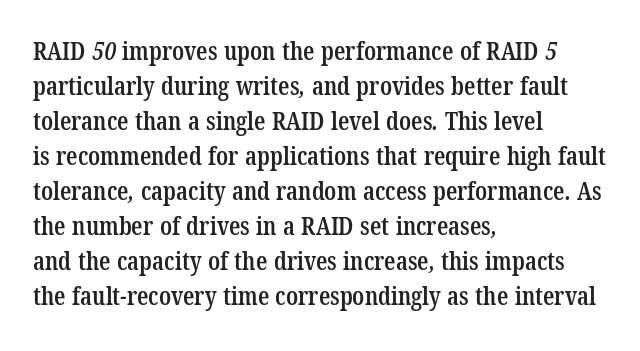
Q: Is the text bold? A: Semi-bold.
Q: Is the text underlined? A: No.
Q: How is the paragraph aligned? A: Left-aligned.
Q: Is the spacing between letters normal or unusually wide? A: Normal.
Q: Is the spacing between lines tight, normal or loose? A: Normal.
